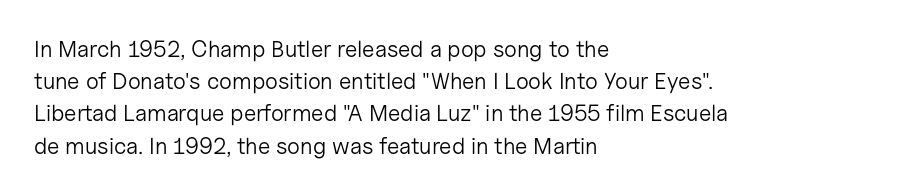
{"italic": "no", "bold": "no", "underline": "no", "align": "left", "line_spacing": "normal", "line_spacing_ratio": 1.4, "letter_spacing": "normal", "letter_spacing_em": 0.0, "glyph_px": 23}
